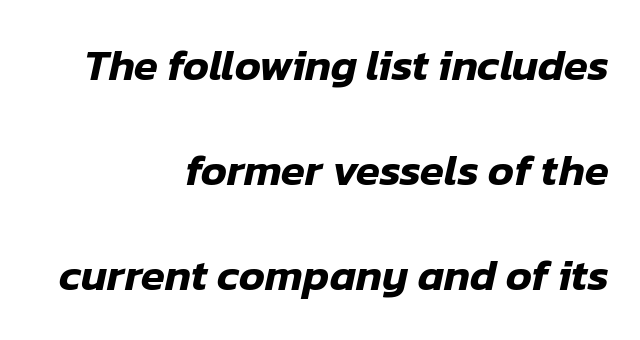
Q: Is the text italic (slanted)? A: Yes, it leans right by about 12 degrees.
Q: Is the text underlined? A: No.
Q: How is the paragraph aligned? A: Right-aligned.
Q: Is the spacing between letters normal or unusually wide? A: Normal.
Q: Is the spacing between lines tight, normal or loose? A: Loose.
Q: Width (condensed, normal, or wide)? A: Normal.
Q: Stroke contrast? A: Low.
Q: x-height? A: Medium.
Q: Monospaced? A: No.
